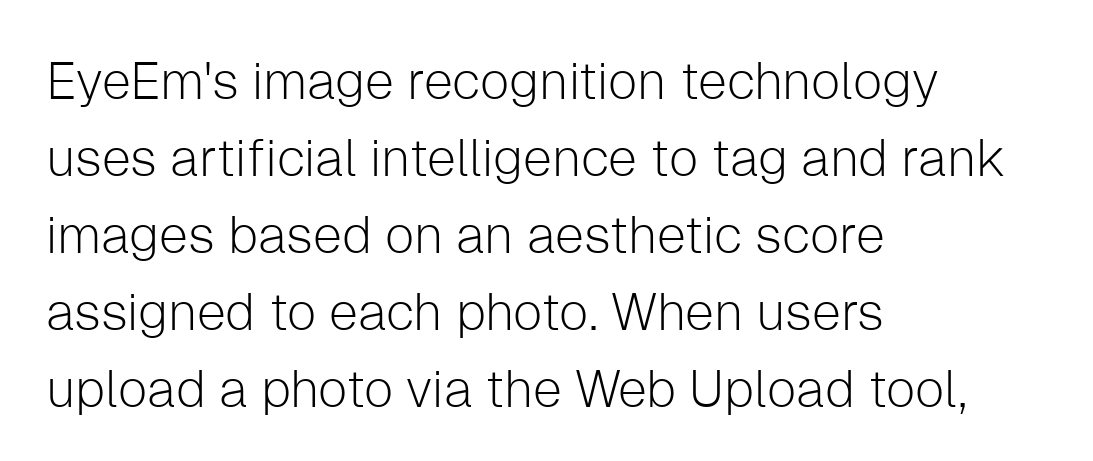
Q: Is the text bold? A: No.
Q: Is the text italic (slanted)? A: No, it is upright.
Q: Is the typeface a serif or a sans-serif typeface? A: Sans-serif.
Q: Is the text underlined? A: No.
Q: How is the paragraph aligned? A: Left-aligned.
Q: Is the spacing between letters normal or unusually wide? A: Normal.
Q: Is the spacing between lines tight, normal or loose? A: Normal.
Q: Width (condensed, normal, or wide)? A: Normal.
Q: Stroke contrast? A: Low.
Q: x-height? A: Medium.
Q: Monospaced? A: No.
